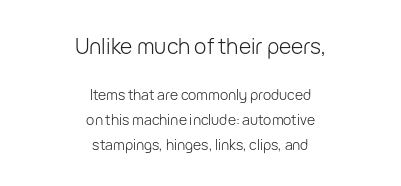
The image shows 21 px text type, upright; set centered, line spacing 1.77x, normal letter spacing, not underlined; the first (top) block is 1.5x larger.
